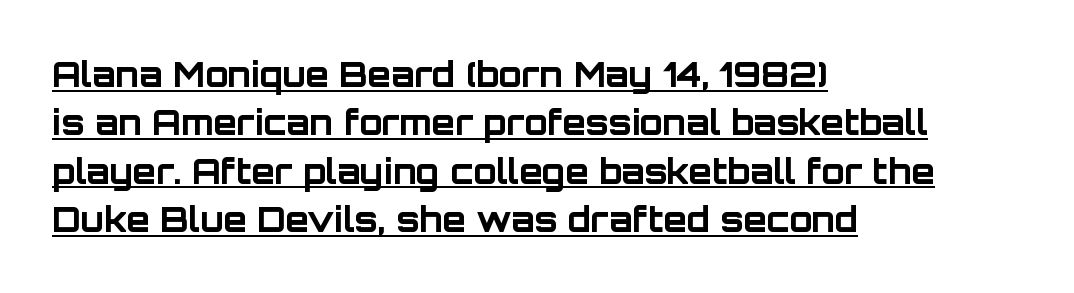
Q: Is the text bold? A: Yes.
Q: Is the text italic (slanted)? A: No, it is upright.
Q: Is the typeface a serif or a sans-serif typeface? A: Sans-serif.
Q: Is the text underlined? A: Yes.
Q: How is the paragraph aligned? A: Left-aligned.
Q: Is the spacing between letters normal or unusually wide? A: Normal.
Q: Is the spacing between lines tight, normal or loose? A: Normal.
Q: Width (condensed, normal, or wide)? A: Normal.
Q: Stroke contrast? A: Low.
Q: x-height? A: Large.
Q: Monospaced? A: No.
